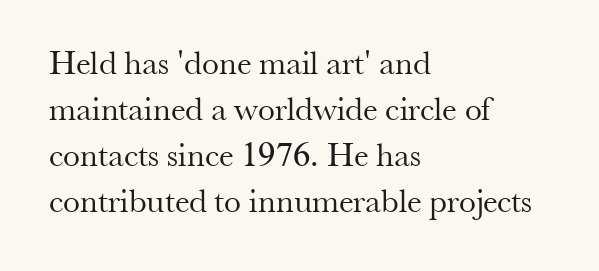
Q: Is the text bold? A: No.
Q: Is the text italic (slanted)? A: No, it is upright.
Q: Is the typeface a serif or a sans-serif typeface? A: Serif.
Q: Is the text underlined? A: No.
Q: How is the paragraph aligned? A: Left-aligned.
Q: Is the spacing between letters normal or unusually wide? A: Normal.
Q: Is the spacing between lines tight, normal or loose? A: Normal.
Q: Width (condensed, normal, or wide)? A: Normal.
Q: Stroke contrast? A: Medium.
Q: x-height? A: Small.
Q: Monospaced? A: No.
